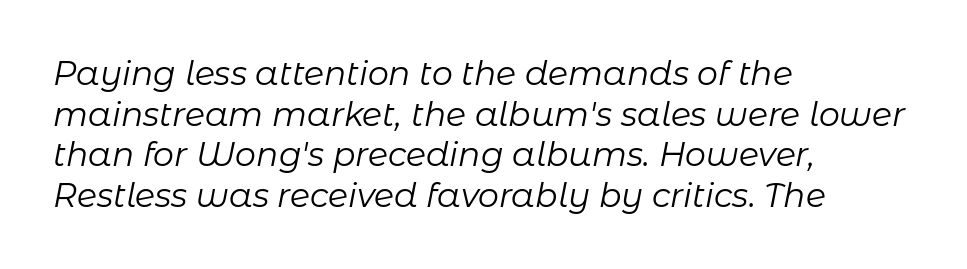
Q: Is the text bold? A: No.
Q: Is the text italic (slanted)? A: Yes, it leans right by about 11 degrees.
Q: Is the text underlined? A: No.
Q: How is the paragraph aligned? A: Left-aligned.
Q: Is the spacing between letters normal or unusually wide? A: Normal.
Q: Width (condensed, normal, or wide)? A: Normal.
Q: Stroke contrast? A: Low.
Q: x-height? A: Medium.
Q: Monospaced? A: No.
